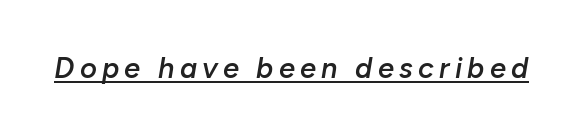
The image shows 29 px semibold type, italic (leaning right); set underlined; low stroke contrast and a medium x-height.
